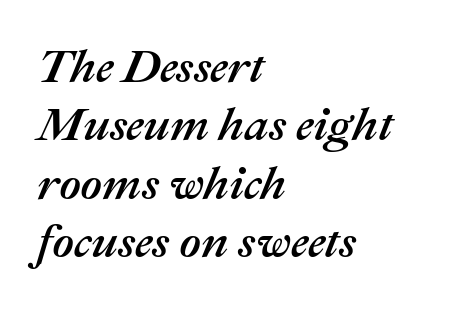
{"italic": "yes", "lean": "right", "slant_degrees": 22, "width": "normal", "stroke_contrast": "medium", "x_height": "medium", "monospaced": "no", "underline": "no", "align": "left", "line_spacing_ratio": 1.24, "letter_spacing": "normal", "letter_spacing_em": 0.0, "glyph_px": 47}
